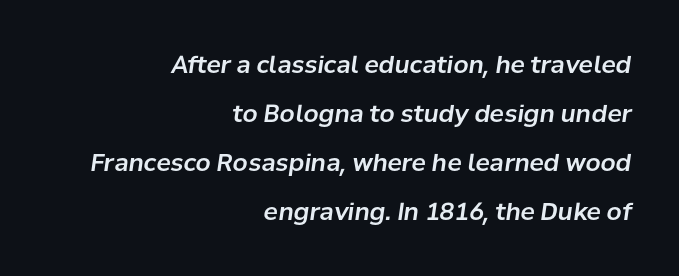
Q: Is the text italic (slanted)? A: Yes, it leans right by about 8 degrees.
Q: Is the text underlined? A: No.
Q: How is the paragraph aligned? A: Right-aligned.
Q: Is the spacing between letters normal or unusually wide? A: Normal.
Q: Is the spacing between lines tight, normal or loose? A: Loose.
